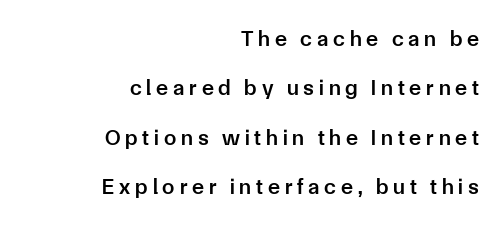
Airy leading. In terms of weight, the rendering is demibold, just under bold. This is the regular roman posture of the typeface. Substantial extra tracking has been applied to these lines. No word sits above an underline. The rag falls on the left side of this text block.
